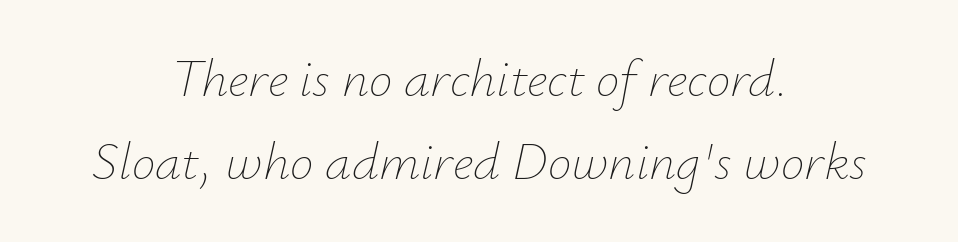
Q: Is the text bold? A: No.
Q: Is the text italic (slanted)? A: Yes, it leans right by about 12 degrees.
Q: Is the text underlined? A: No.
Q: How is the paragraph aligned? A: Centered.
Q: Is the spacing between letters normal or unusually wide? A: Normal.
Q: Is the spacing between lines tight, normal or loose? A: Normal.
Q: Width (condensed, normal, or wide)? A: Normal.
Q: Stroke contrast? A: Low.
Q: x-height? A: Small.
Q: Monospaced? A: No.
